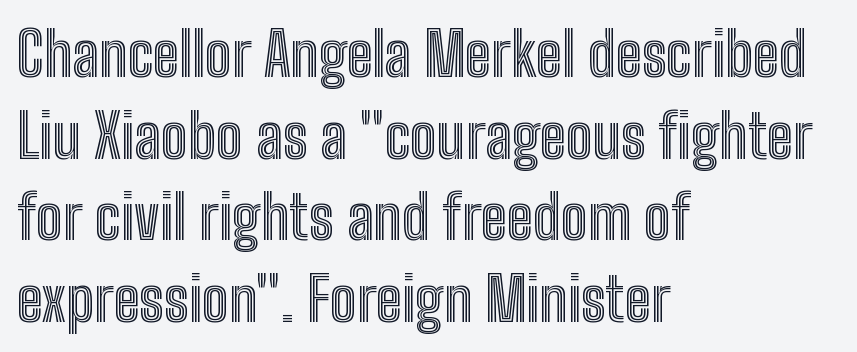
Look at the tracking — it's just the regular setting, nothing added. Alignment: flush left. Do the letters lean? They stand straight. Plain, unruled lines of type.
